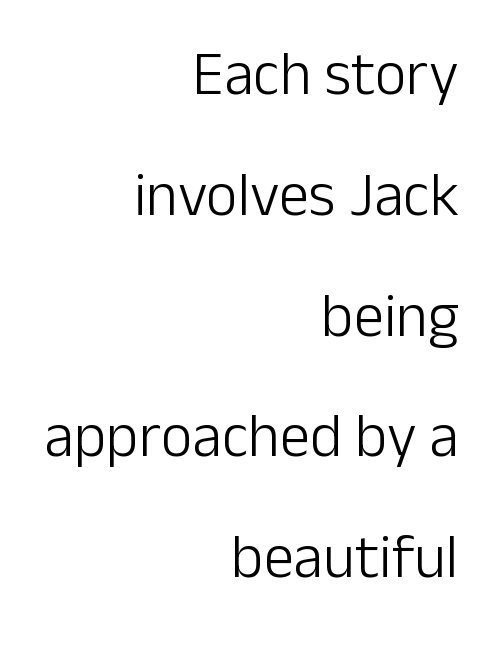
Q: Is the text bold? A: No.
Q: Is the text italic (slanted)? A: No, it is upright.
Q: Is the typeface a serif or a sans-serif typeface? A: Sans-serif.
Q: Is the text underlined? A: No.
Q: How is the paragraph aligned? A: Right-aligned.
Q: Is the spacing between letters normal or unusually wide? A: Normal.
Q: Is the spacing between lines tight, normal or loose? A: Loose.
Q: Width (condensed, normal, or wide)? A: Normal.
Q: Stroke contrast? A: Low.
Q: x-height? A: Medium.
Q: Monospaced? A: No.
